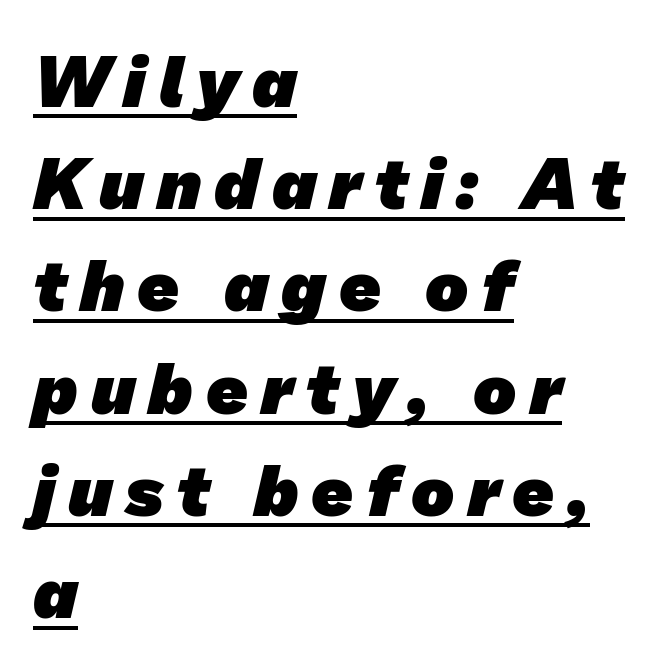
{"serif": "no", "bold": "yes", "weight": "heavy", "width": "normal", "stroke_contrast": "low", "x_height": "medium", "monospaced": "no", "underline": "yes", "align": "left", "line_spacing": "normal", "line_spacing_ratio": 1.42, "glyph_px": 72}
